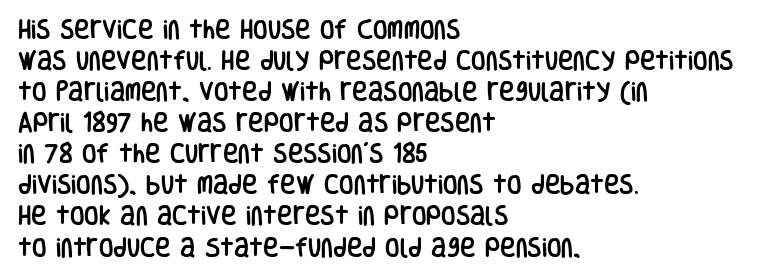
{"italic": "no", "underline": "no", "align": "left", "line_spacing": "normal", "line_spacing_ratio": 1.48, "letter_spacing": "normal", "letter_spacing_em": 0.0, "glyph_px": 21}
